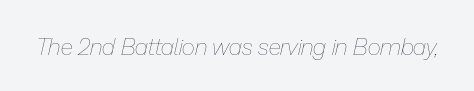
Q: Is the text bold? A: No.
Q: Is the text italic (slanted)? A: Yes, it leans right by about 13 degrees.
Q: Is the text underlined? A: No.
Q: Is the spacing between letters normal or unusually wide? A: Normal.
